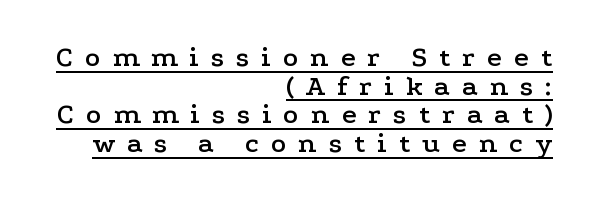
The image shows 29 px wide serif type, upright; set right-aligned, tight line spacing (0.99x), unusually wide letter spacing (+0.41 em), underlined; low stroke contrast and a medium x-height.
